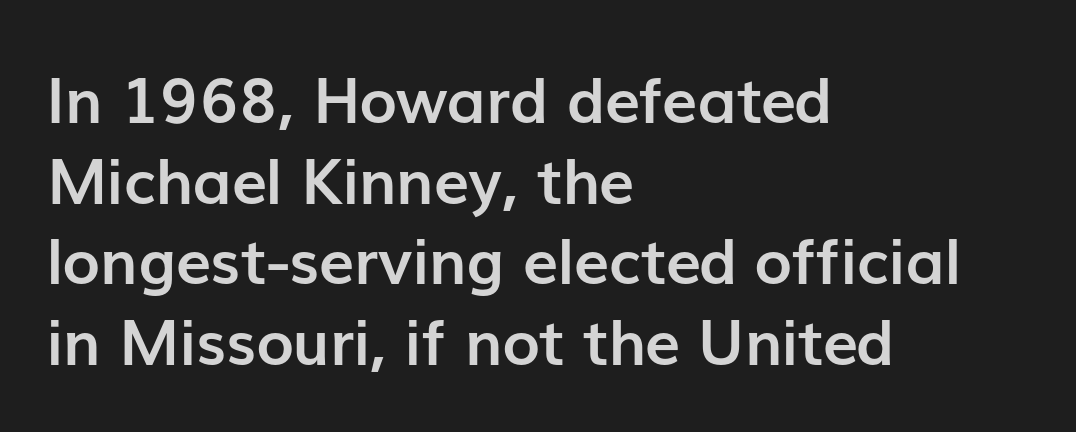
Q: Is the text bold? A: Yes.
Q: Is the text italic (slanted)? A: No, it is upright.
Q: Is the typeface a serif or a sans-serif typeface? A: Sans-serif.
Q: Is the text underlined? A: No.
Q: How is the paragraph aligned? A: Left-aligned.
Q: Is the spacing between letters normal or unusually wide? A: Normal.
Q: Is the spacing between lines tight, normal or loose? A: Normal.
Q: Width (condensed, normal, or wide)? A: Normal.
Q: Stroke contrast? A: Low.
Q: x-height? A: Medium.
Q: Monospaced? A: No.
